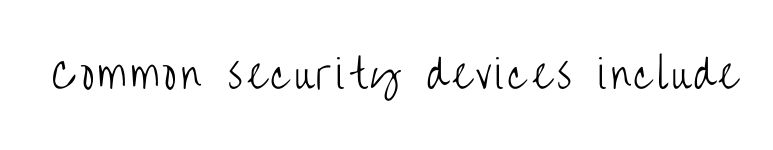
{"serif": "no", "italic": "no", "bold": "no", "weight": "light", "width": "condensed", "stroke_contrast": "low", "x_height": "large", "monospaced": "no", "underline": "no", "glyph_px": 39}
